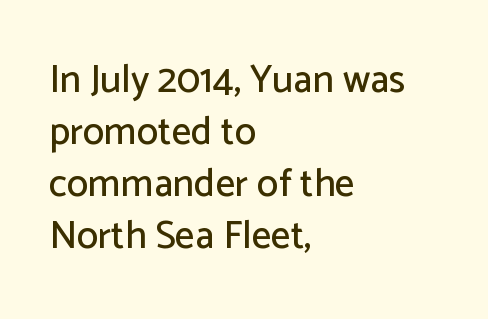
The image shows 39 px sans-serif type, upright; set left-aligned, normal line spacing (1.33x), normal letter spacing, not underlined; low stroke contrast and a medium x-height.
